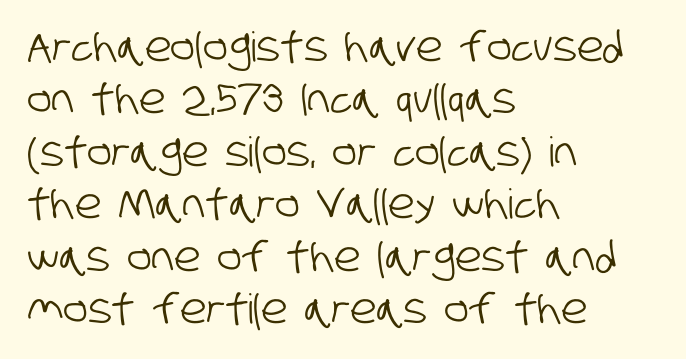
{"serif": "no", "width": "condensed", "stroke_contrast": "low", "x_height": "large", "monospaced": "no", "underline": "no", "align": "left", "line_spacing": "normal", "line_spacing_ratio": 1.28, "letter_spacing": "normal", "letter_spacing_em": 0.0, "glyph_px": 41}
